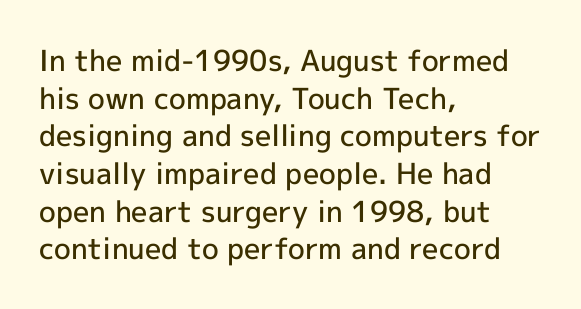
Q: Is the text bold? A: Semi-bold.
Q: Is the text italic (slanted)? A: No, it is upright.
Q: Is the typeface a serif or a sans-serif typeface? A: Sans-serif.
Q: Is the text underlined? A: No.
Q: How is the paragraph aligned? A: Left-aligned.
Q: Is the spacing between letters normal or unusually wide? A: Normal.
Q: Is the spacing between lines tight, normal or loose? A: Normal.
Q: Width (condensed, normal, or wide)? A: Normal.
Q: x-height? A: Medium.
Q: Monospaced? A: No.
